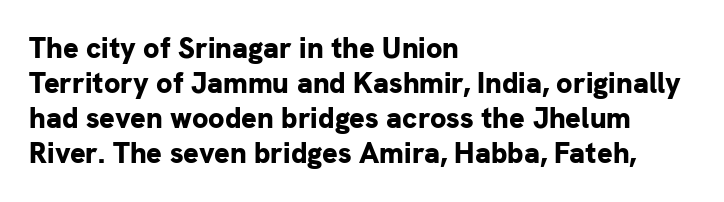
Rule under the text: the space is simply empty. Short and long lines alike share a common starting point at left. The glyphs in this specimen are sans serif. Plenty of ink on the page — the face is bold. The type is set solid horizontally, with unmodified tracking. The rendering uses natural spacing where letterforms have individual widths.
